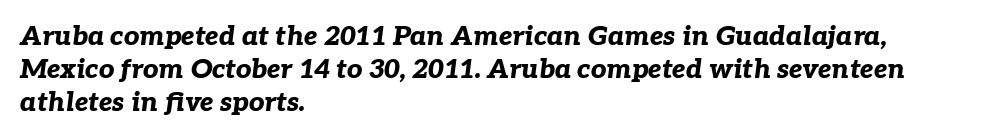
Q: Is the text bold? A: Yes.
Q: Is the text italic (slanted)? A: Yes, it leans right by about 7 degrees.
Q: Is the text underlined? A: No.
Q: How is the paragraph aligned? A: Left-aligned.
Q: Is the spacing between letters normal or unusually wide? A: Normal.
